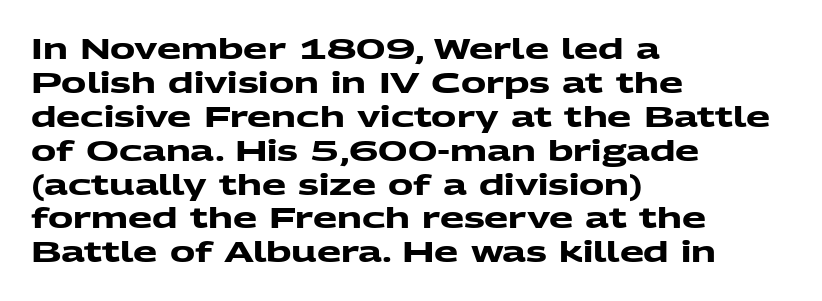
{"serif": "no", "bold": "yes", "weight": "heavy", "width": "wide", "stroke_contrast": "medium", "x_height": "medium", "monospaced": "no", "underline": "no", "align": "left", "line_spacing_ratio": 1.21, "letter_spacing": "normal", "letter_spacing_em": 0.0, "glyph_px": 28}
